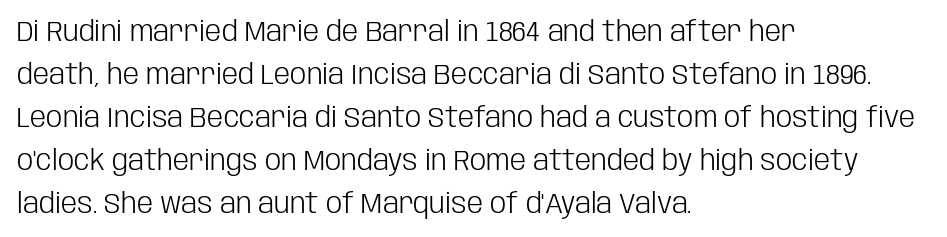
{"serif": "no", "italic": "no", "bold": "no", "weight": "light", "width": "condensed", "stroke_contrast": "low", "x_height": "large", "monospaced": "no", "underline": "no", "align": "left", "line_spacing": "normal", "line_spacing_ratio": 1.48, "letter_spacing": "normal", "letter_spacing_em": 0.0, "glyph_px": 29}
